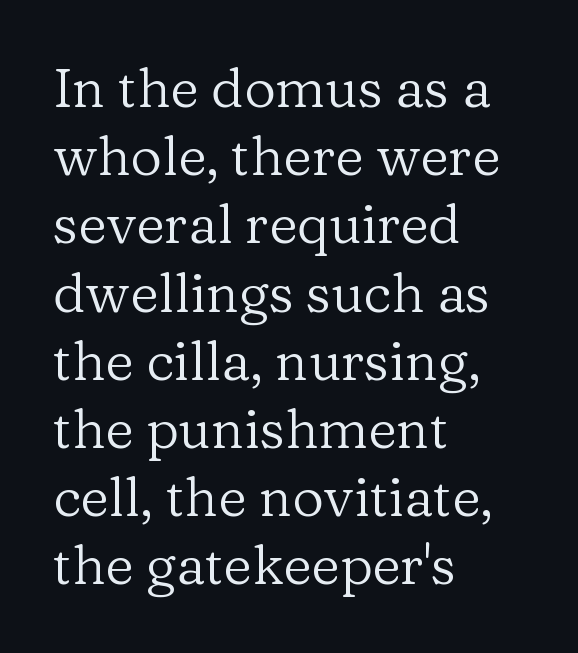
The cut favours lightness, reaching ordinary text weight at its darkest. This is roman type, the default non-slanted kind. Nothing unusual about the tracking: characters are spaced as the font intends. Clear beneath every line of the passage. This sample has the flowing, uneven cadence of proportional lettering. Does the copy run flush right? No — it runs flush left.
